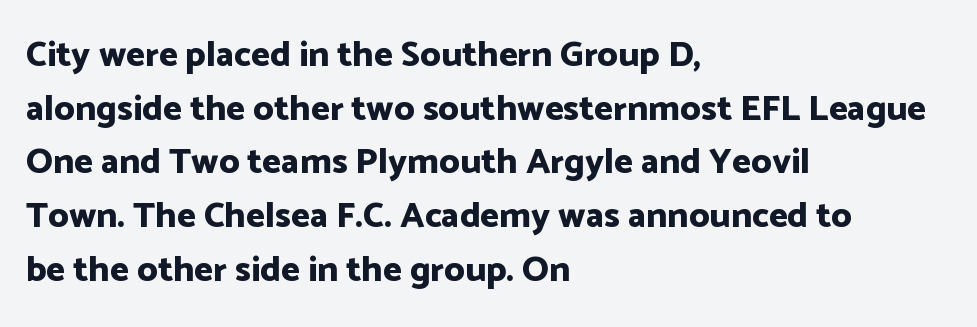
The image shows 36 px bold sans-serif type, upright; set left-aligned, normal line spacing (1.49x), normal letter spacing, not underlined; low stroke contrast and a medium x-height.
